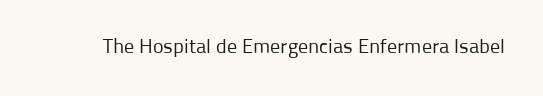
The image shows 20 px text type, upright; set normal letter spacing, not underlined.
